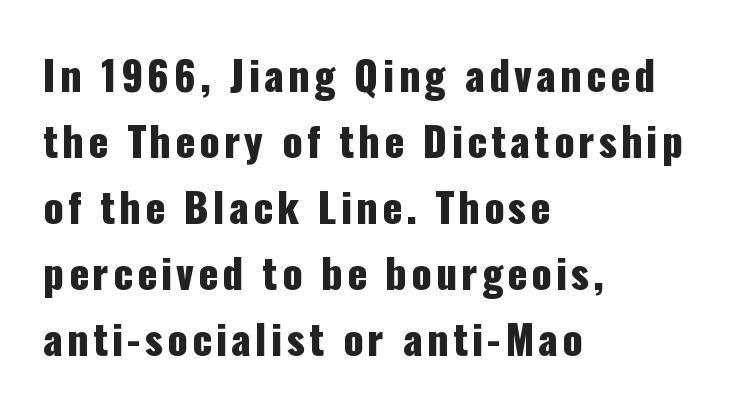
{"serif": "no", "italic": "no", "width": "condensed", "stroke_contrast": "low", "x_height": "medium", "monospaced": "no", "underline": "no", "align": "left", "line_spacing": "normal", "line_spacing_ratio": 1.61, "glyph_px": 41}
